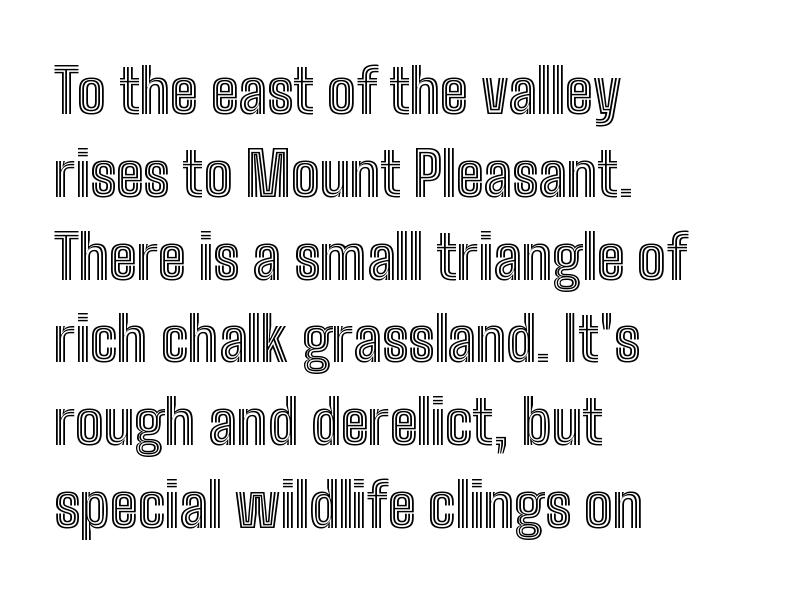
Q: Is the text italic (slanted)? A: No, it is upright.
Q: Is the text underlined? A: No.
Q: How is the paragraph aligned? A: Left-aligned.
Q: Is the spacing between letters normal or unusually wide? A: Normal.
Q: Is the spacing between lines tight, normal or loose? A: Normal.
Q: Width (condensed, normal, or wide)? A: Condensed.
Q: x-height? A: Medium.
Q: Monospaced? A: No.
